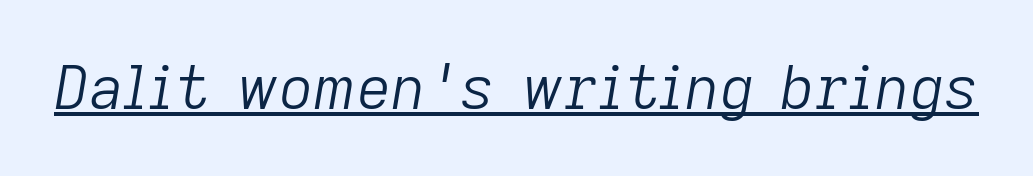
What stands out about the letter spacing? Nothing — it is the standard amount. The passage shown is typed in a proportional face where columns would drift. These characters rest on top of a visible drawn line. The glyphs look as if they've been sheared to an angle. The cut favours lightness, reaching ordinary text weight at its darkest.
